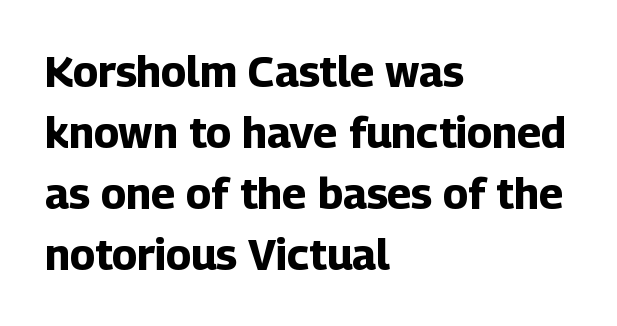
Looks like regular typesetting: each glyph gets only the width it needs. Summary of weight: heavy, a full bold. Each line starts at the same left margin while the right side varies. How would I describe the line gaps? Plain and ordinary.
